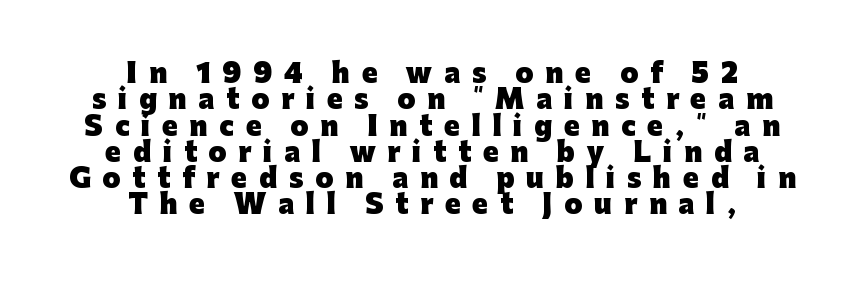
The image shows 26 px bold type, upright; set centered, tight line spacing (1.01x), unusually wide letter spacing (+0.45 em), not underlined.
